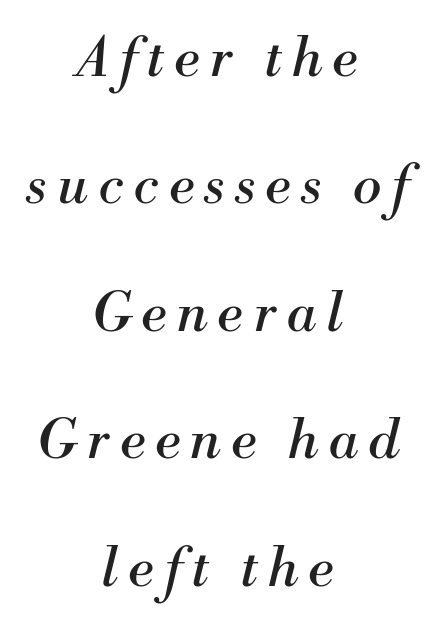
Q: Is the text bold? A: No.
Q: Is the text italic (slanted)? A: Yes, it leans right by about 13 degrees.
Q: Is the typeface a serif or a sans-serif typeface? A: Serif.
Q: Is the text underlined? A: No.
Q: How is the paragraph aligned? A: Centered.
Q: Is the spacing between lines tight, normal or loose? A: Loose.
Q: Width (condensed, normal, or wide)? A: Normal.
Q: Stroke contrast? A: Medium.
Q: x-height? A: Small.
Q: Monospaced? A: No.
